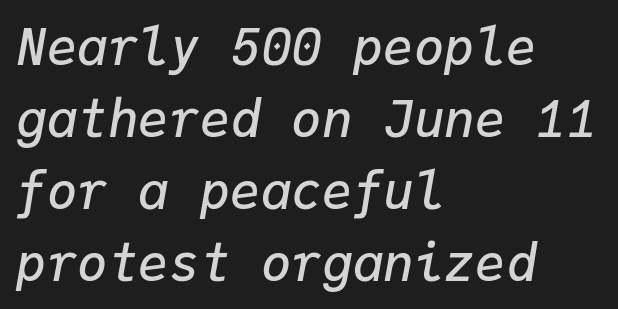
{"italic": "yes", "lean": "right", "slant_degrees": 9, "bold": "semi", "weight": "semibold", "width": "normal", "stroke_contrast": "low", "x_height": "medium", "monospaced": "yes", "underline": "no", "align": "left", "line_spacing": "normal", "line_spacing_ratio": 1.41, "letter_spacing": "normal", "letter_spacing_em": 0.0, "glyph_px": 51}
